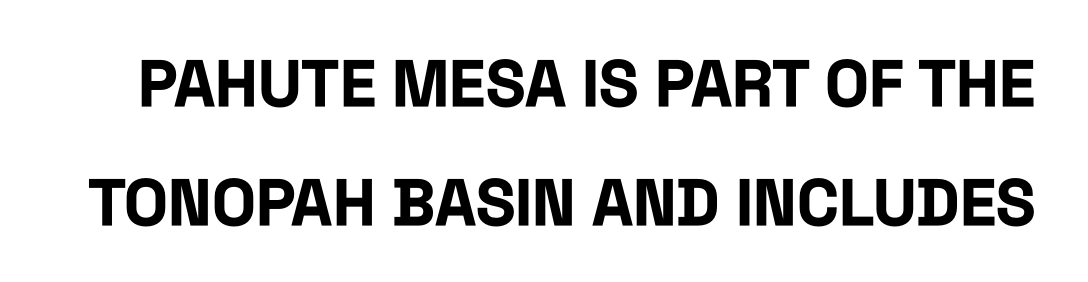
{"serif": "no", "italic": "no", "bold": "yes", "weight": "bold", "width": "condensed", "stroke_contrast": "low", "x_height": "large", "monospaced": "no", "underline": "no", "line_spacing_ratio": 1.83, "letter_spacing": "normal", "letter_spacing_em": 0.0, "glyph_px": 65}
